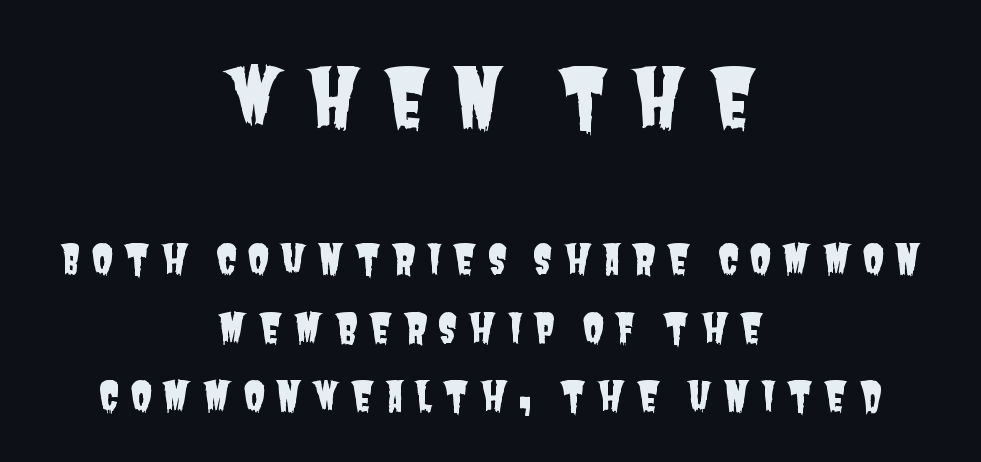
{"serif": "no", "width": "condensed", "stroke_contrast": "low", "x_height": "large", "monospaced": "no", "underline": "no", "align": "center", "line_spacing_ratio": 1.71, "letter_spacing": "wide", "letter_spacing_em": 0.25, "larger_block": "first", "size_ratio": 1.98, "glyph_px": 79}
